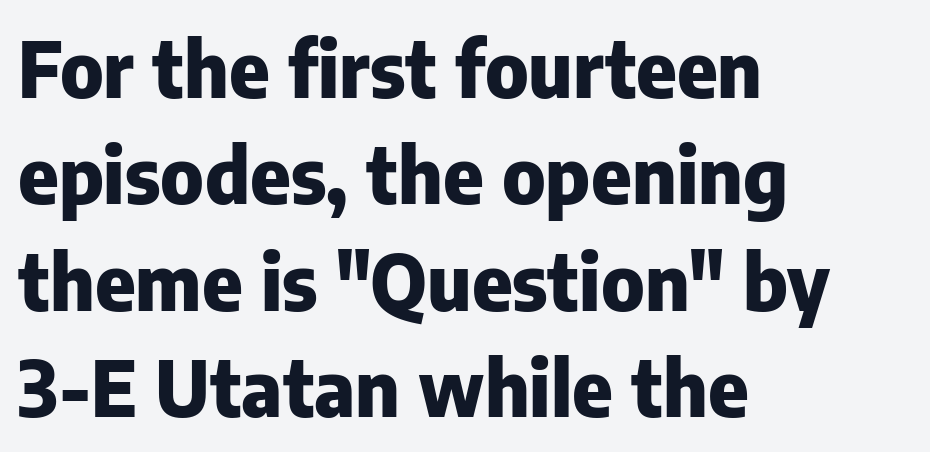
Q: Is the text bold? A: Yes.
Q: Is the text italic (slanted)? A: No, it is upright.
Q: Is the typeface a serif or a sans-serif typeface? A: Sans-serif.
Q: Is the text underlined? A: No.
Q: How is the paragraph aligned? A: Left-aligned.
Q: Is the spacing between letters normal or unusually wide? A: Normal.
Q: Is the spacing between lines tight, normal or loose? A: Normal.
Q: Width (condensed, normal, or wide)? A: Normal.
Q: Stroke contrast? A: Low.
Q: x-height? A: Medium.
Q: Monospaced? A: No.
